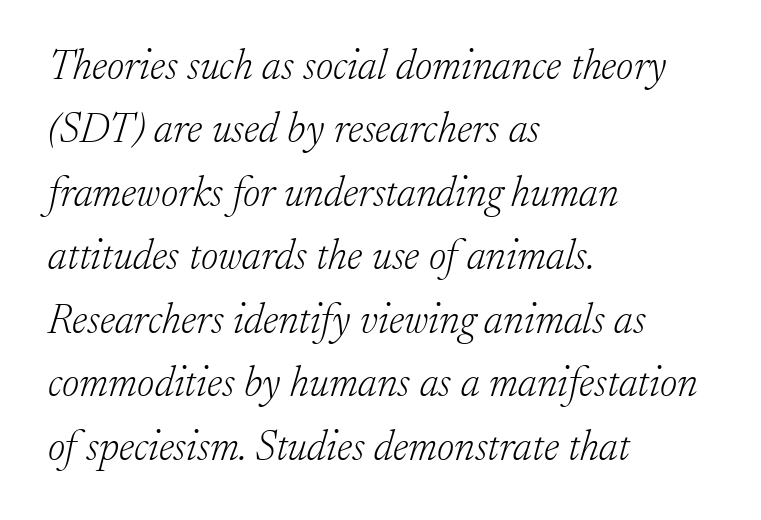
The image shows 42 px light serif type, italic (leaning right); set left-aligned, normal line spacing (1.51x), normal letter spacing, not underlined; low stroke contrast and a small x-height.
